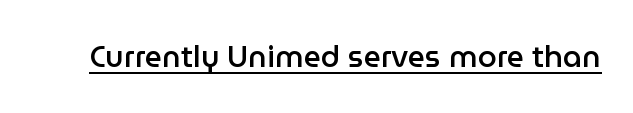
The image shows 30 px semibold sans-serif type, upright; set normal letter spacing, underlined; low stroke contrast and a medium x-height.
